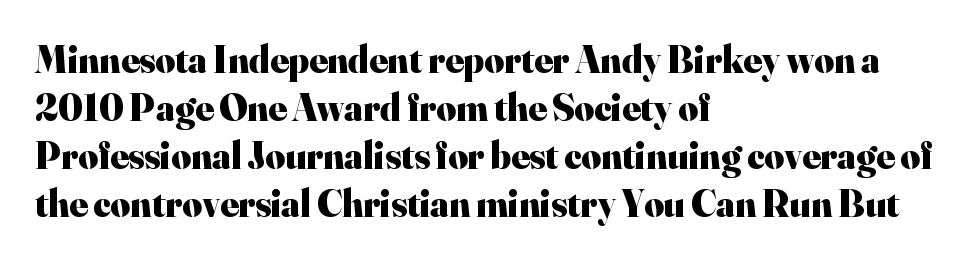
The image shows 38 px heavy serif type, upright; set left-aligned, normal line spacing (1.26x), normal letter spacing, not underlined; high stroke contrast and a small x-height.
